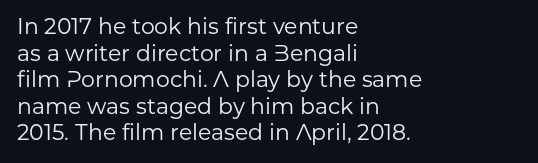
The face used here is rendered with its standard letterfit. The rag falls on the right side of this text block. The typeface has the unassuming heft of standard copy or less. Italic: no, the glyphs are upright roman.
